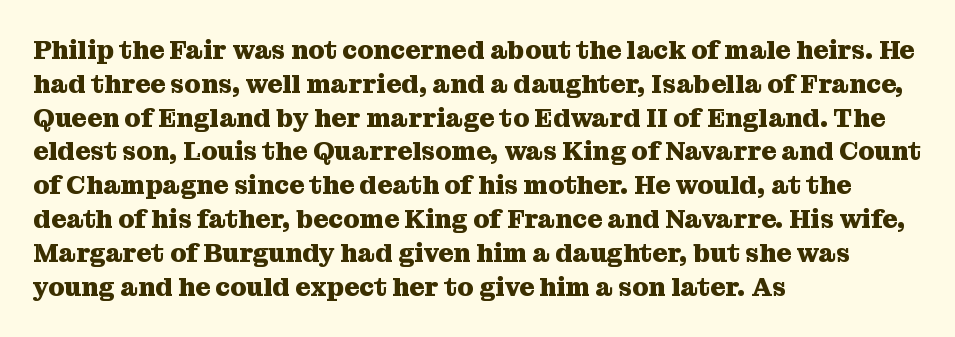
Q: Is the text bold? A: Yes.
Q: Is the text italic (slanted)? A: No, it is upright.
Q: Is the text underlined? A: No.
Q: How is the paragraph aligned? A: Left-aligned.
Q: Is the spacing between letters normal or unusually wide? A: Normal.
Q: Is the spacing between lines tight, normal or loose? A: Normal.
